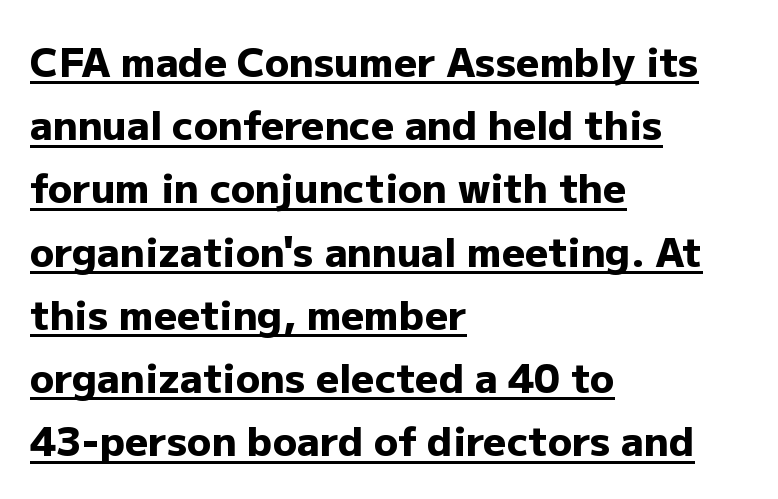
{"serif": "no", "italic": "no", "bold": "yes", "weight": "heavy", "width": "normal", "stroke_contrast": "low", "x_height": "medium", "monospaced": "no", "underline": "yes", "align": "left", "line_spacing": "normal", "line_spacing_ratio": 1.58, "letter_spacing": "normal", "letter_spacing_em": 0.0, "glyph_px": 40}
